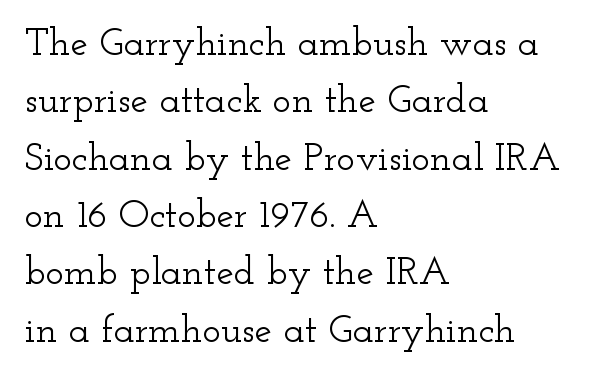
Q: Is the text italic (slanted)? A: No, it is upright.
Q: Is the typeface a serif or a sans-serif typeface? A: Serif.
Q: Is the text underlined? A: No.
Q: How is the paragraph aligned? A: Left-aligned.
Q: Is the spacing between letters normal or unusually wide? A: Normal.
Q: Is the spacing between lines tight, normal or loose? A: Normal.
Q: Width (condensed, normal, or wide)? A: Wide.
Q: Stroke contrast? A: Low.
Q: x-height? A: Small.
Q: Monospaced? A: No.
